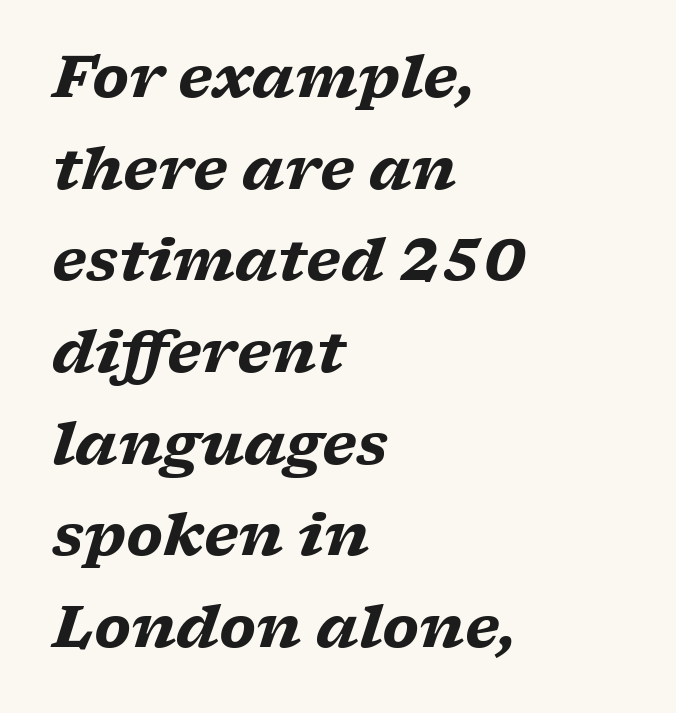
The image shows 58 px heavy, wide serif type, italic (leaning right); set left-aligned, normal line spacing (1.58x), normal letter spacing, not underlined; low stroke contrast and a medium x-height.
